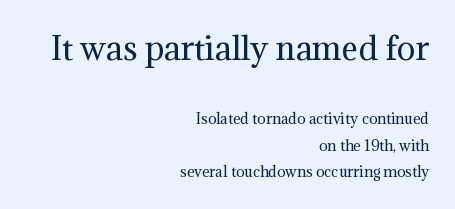
{"serif": "yes", "italic": "no", "bold": "no", "weight": "regular", "width": "normal", "stroke_contrast": "medium", "x_height": "medium", "monospaced": "no", "underline": "no", "align": "right", "line_spacing_ratio": 1.89, "letter_spacing": "normal", "letter_spacing_em": 0.0, "larger_block": "first", "size_ratio": 2.21, "glyph_px": 31}
